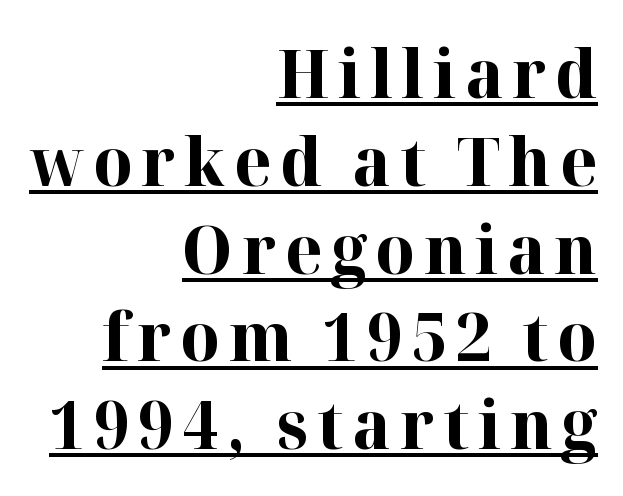
Q: Is the text bold? A: Yes.
Q: Is the text italic (slanted)? A: No, it is upright.
Q: Is the typeface a serif or a sans-serif typeface? A: Serif.
Q: Is the text underlined? A: Yes.
Q: How is the paragraph aligned? A: Right-aligned.
Q: Is the spacing between lines tight, normal or loose? A: Normal.
Q: Width (condensed, normal, or wide)? A: Normal.
Q: Stroke contrast? A: High.
Q: x-height? A: Medium.
Q: Monospaced? A: No.
